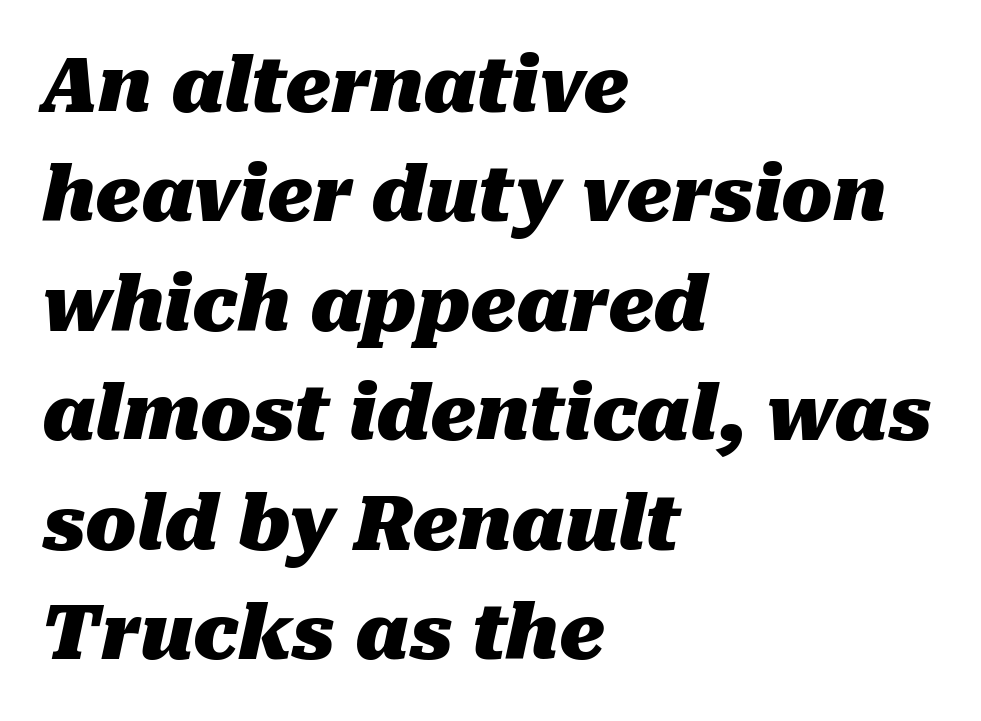
The image shows 75 px heavy type, italic (leaning right); set left-aligned, normal line spacing (1.46x), normal letter spacing, not underlined; medium stroke contrast and a medium x-height.
